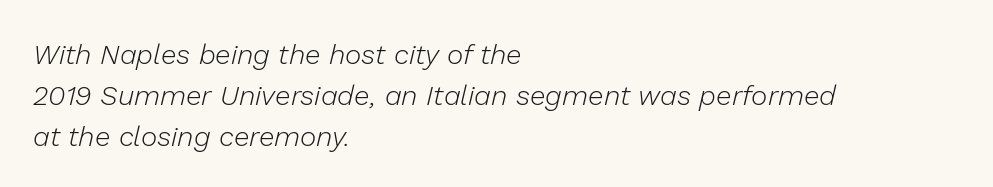
Q: Is the text bold? A: No.
Q: Is the text italic (slanted)? A: Yes, it leans right by about 13 degrees.
Q: Is the text underlined? A: No.
Q: How is the paragraph aligned? A: Left-aligned.
Q: Is the spacing between letters normal or unusually wide? A: Normal.
Q: Is the spacing between lines tight, normal or loose? A: Normal.
Q: Width (condensed, normal, or wide)? A: Normal.
Q: Stroke contrast? A: Low.
Q: x-height? A: Medium.
Q: Monospaced? A: No.
